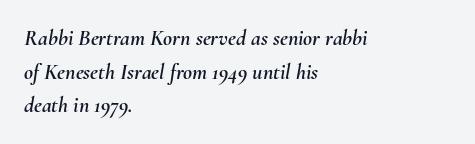
{"italic": "yes", "lean": "right", "slant_degrees": 10, "underline": "no", "align": "left", "line_spacing": "normal", "line_spacing_ratio": 1.53, "letter_spacing": "normal", "letter_spacing_em": 0.0, "glyph_px": 22}
